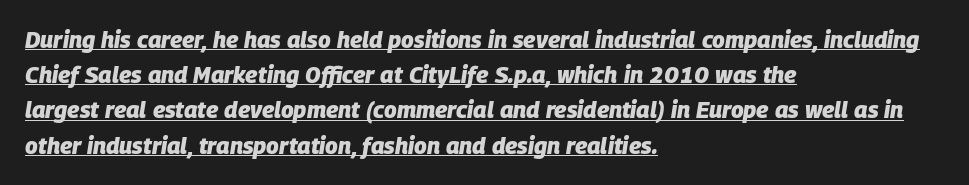
The image shows 23 px bold type, italic (leaning right); set left-aligned, normal line spacing (1.53x), normal letter spacing, underlined.
